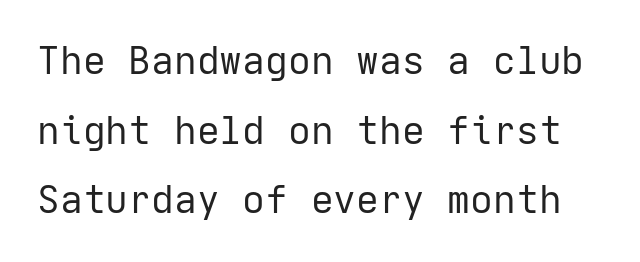
Letters have the restrained weight of plain body copy at most. Lines of text with bare space underneath. Between one letter and the next there's only the usual sliver of space. Observe the absence of serifs on each vertical stroke in this sample. Ascenders rise straight up at ninety degrees.
